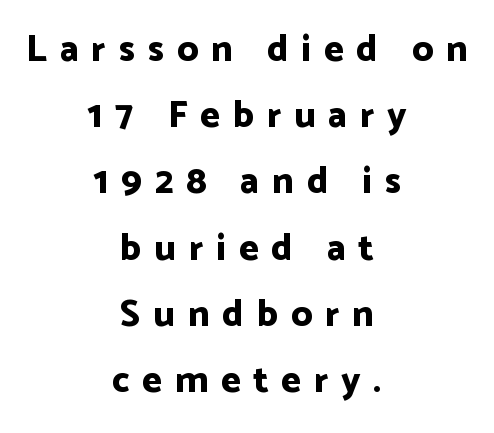
Q: Is the text bold? A: Yes.
Q: Is the text italic (slanted)? A: No, it is upright.
Q: Is the typeface a serif or a sans-serif typeface? A: Sans-serif.
Q: Is the text underlined? A: No.
Q: How is the paragraph aligned? A: Centered.
Q: Is the spacing between letters normal or unusually wide? A: Unusually wide.
Q: Width (condensed, normal, or wide)? A: Normal.
Q: Stroke contrast? A: Low.
Q: x-height? A: Medium.
Q: Monospaced? A: No.
